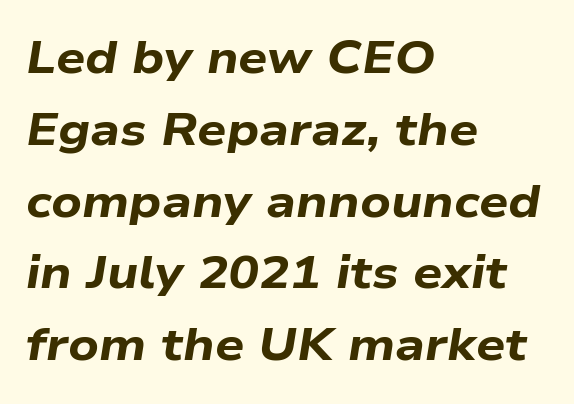
{"italic": "yes", "lean": "right", "slant_degrees": 9, "bold": "yes", "weight": "bold", "width": "wide", "stroke_contrast": "low", "x_height": "medium", "monospaced": "no", "underline": "no", "align": "left", "line_spacing": "normal", "line_spacing_ratio": 1.56, "letter_spacing": "normal", "letter_spacing_em": 0.0, "glyph_px": 46}
